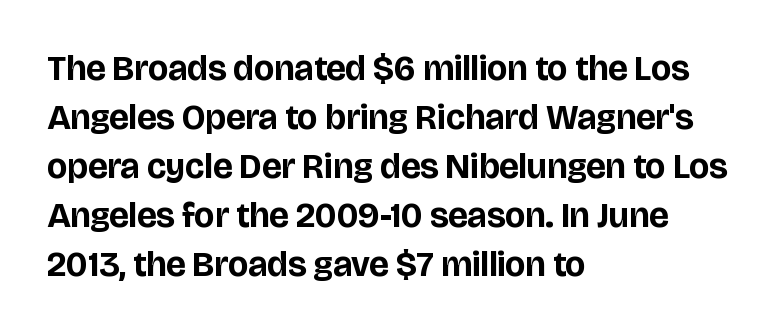
Q: Is the text bold? A: Yes.
Q: Is the text italic (slanted)? A: No, it is upright.
Q: Is the typeface a serif or a sans-serif typeface? A: Sans-serif.
Q: Is the text underlined? A: No.
Q: How is the paragraph aligned? A: Left-aligned.
Q: Is the spacing between letters normal or unusually wide? A: Normal.
Q: Is the spacing between lines tight, normal or loose? A: Normal.
Q: Width (condensed, normal, or wide)? A: Normal.
Q: Stroke contrast? A: Low.
Q: x-height? A: Large.
Q: Monospaced? A: No.
